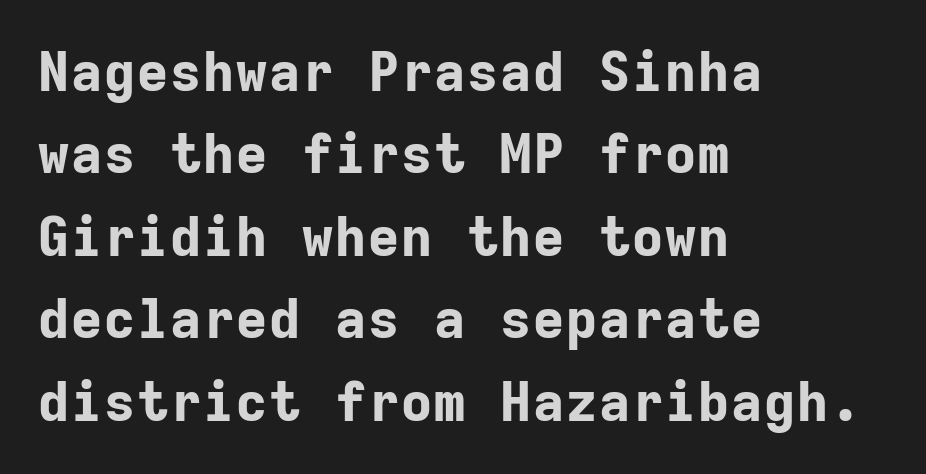
The image shows 55 px bold sans-serif type, upright, monospaced; set left-aligned, normal line spacing (1.5x), normal letter spacing, not underlined; low stroke contrast and a medium x-height.
